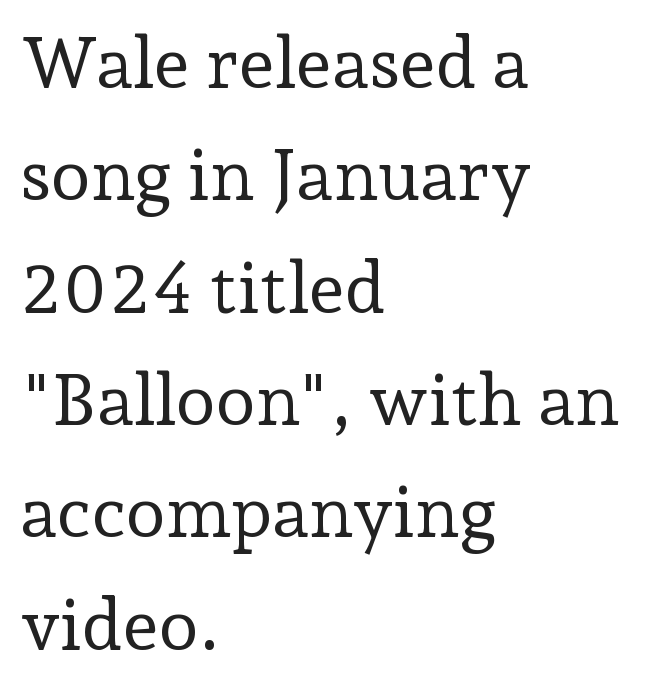
{"serif": "yes", "italic": "no", "bold": "no", "weight": "regular", "width": "normal", "stroke_contrast": "low", "x_height": "medium", "monospaced": "no", "underline": "no", "align": "left", "line_spacing": "normal", "line_spacing_ratio": 1.56, "letter_spacing": "normal", "letter_spacing_em": 0.0, "glyph_px": 72}
